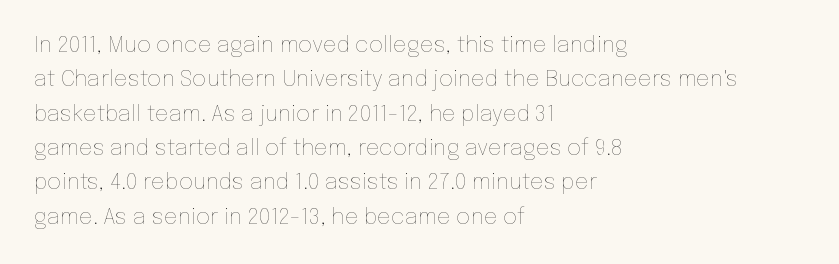
The specimen reads as upright at a glance. Is the stroke heavy? The answer is a plain regular-or-lighter. Clear beneath every line of the passage. Notice how descenders clear the ascenders below comfortably — that's standard leading.
